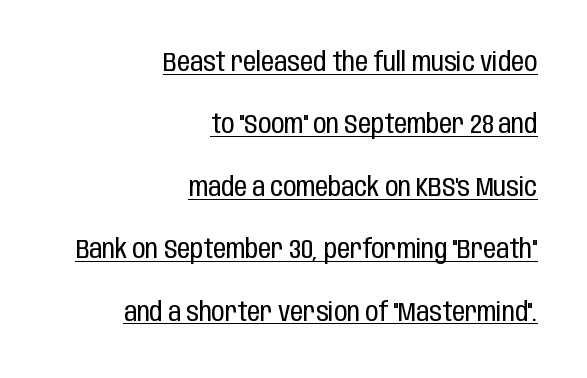
Leading is clearly above the norm, producing a sparse column. Does the lettering tilt? It doesn't — this is upright. Tracking value appears to be zero — textbook default spacing. Descenders here cross a horizontal rule under the line. The rendering anchors every line to the right-hand side.
